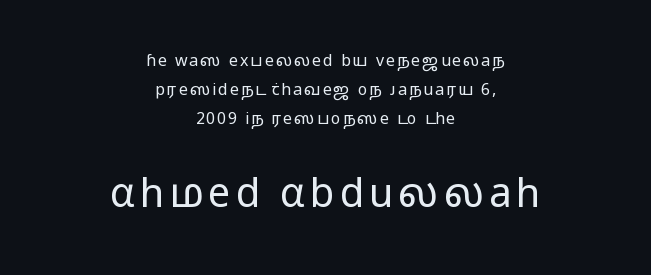
The image shows 40 px regular-weight, wide sans-serif type, upright; set centered, line spacing 1.81x, not underlined; the second (bottom) block is 2.5x larger; low stroke contrast and a medium x-height.
